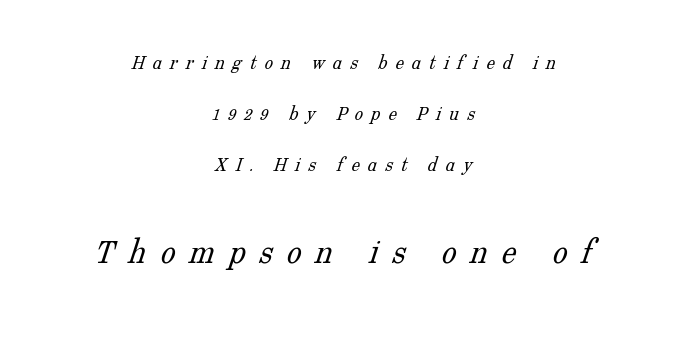
Unlike a clean sans, this face finishes its strokes with serifs. You could not count columns in this text — the font is proportionally spaced. Leftover space on each line is divided equally before and after the words. The lines are spread far apart with generous leading. The rendering enlarges the type as you move from the upper chunk to the lower.
